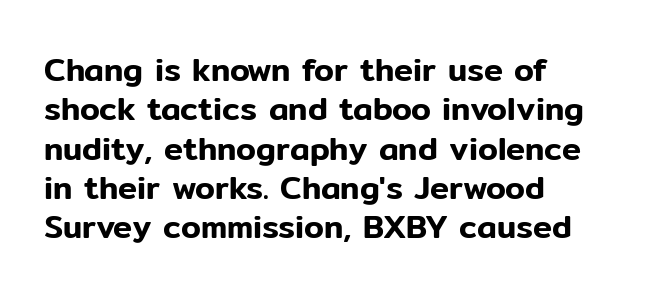
The image shows 32 px sans-serif type, upright; set left-aligned, line spacing 1.23x, normal letter spacing, not underlined; low stroke contrast and a medium x-height.
